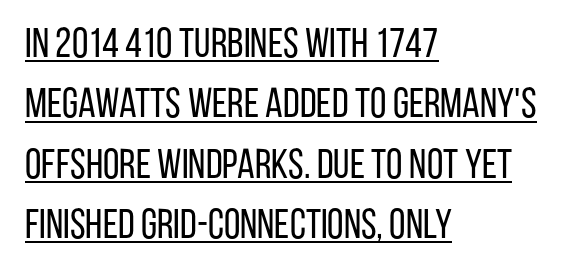
The image shows 42 px regular-weight, condensed sans-serif type, upright; set left-aligned, normal line spacing (1.44x), normal letter spacing, underlined; low stroke contrast and a large x-height.
